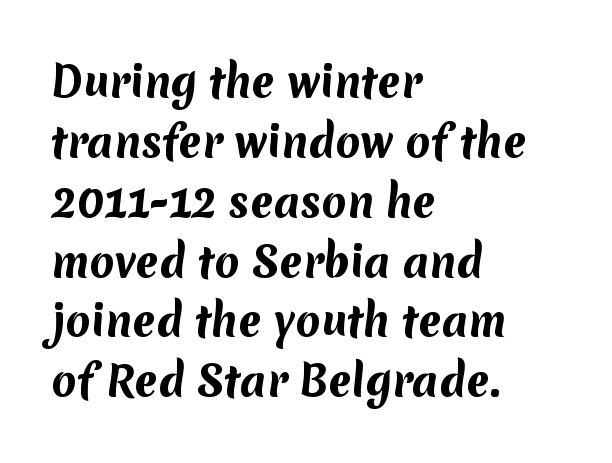
{"serif": "no", "bold": "yes", "weight": "bold", "width": "normal", "stroke_contrast": "medium", "x_height": "medium", "monospaced": "no", "underline": "no", "align": "left", "line_spacing": "normal", "line_spacing_ratio": 1.46, "letter_spacing": "normal", "letter_spacing_em": 0.0, "glyph_px": 41}
